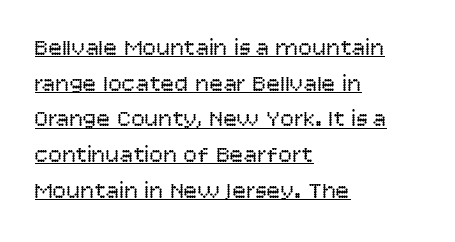
The image shows 23 px text type, upright; set left-aligned, normal line spacing (1.55x), normal letter spacing, underlined.
